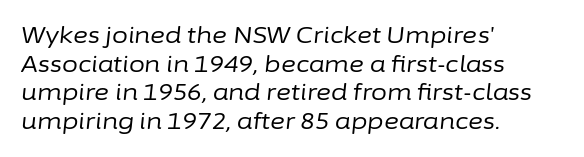
The passage shown is not bold in any degree. Slanted lettering throughout. Does the copy run flush right? No — it runs flush left. A clean baseline with only descenders dipping below it. Observe the ordinary spacing: letters are neighbours, not strangers.
